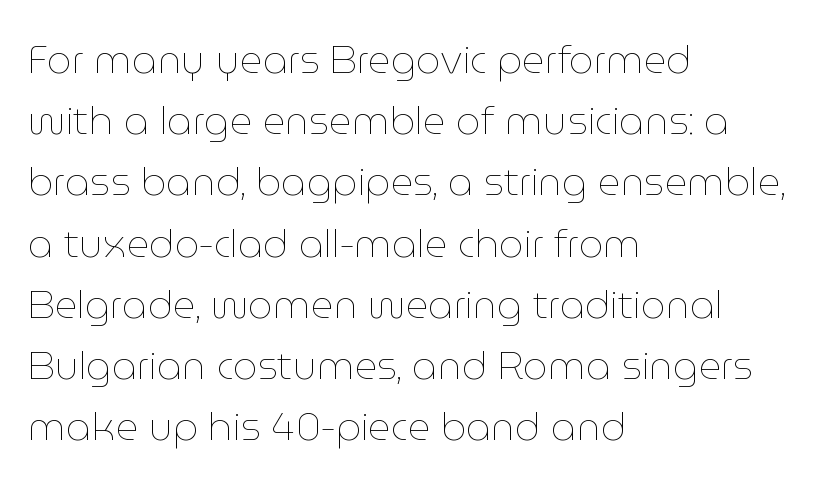
Q: Is the text bold? A: No.
Q: Is the text italic (slanted)? A: No, it is upright.
Q: Is the text underlined? A: No.
Q: How is the paragraph aligned? A: Left-aligned.
Q: Is the spacing between letters normal or unusually wide? A: Normal.
Q: Is the spacing between lines tight, normal or loose? A: Normal.
Q: Width (condensed, normal, or wide)? A: Normal.
Q: Stroke contrast? A: Low.
Q: x-height? A: Medium.
Q: Monospaced? A: No.
